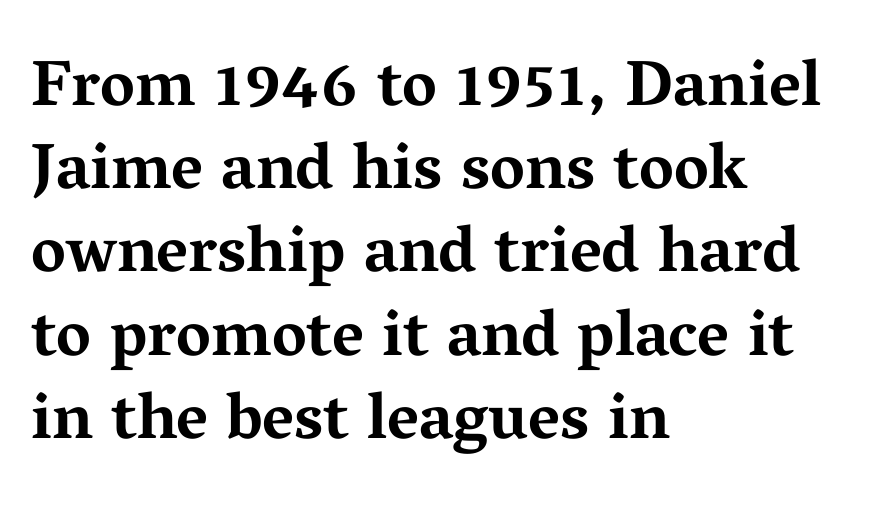
The image shows 65 px bold, wide serif type, upright; set left-aligned, normal line spacing (1.28x), normal letter spacing, not underlined; medium stroke contrast and a medium x-height.
